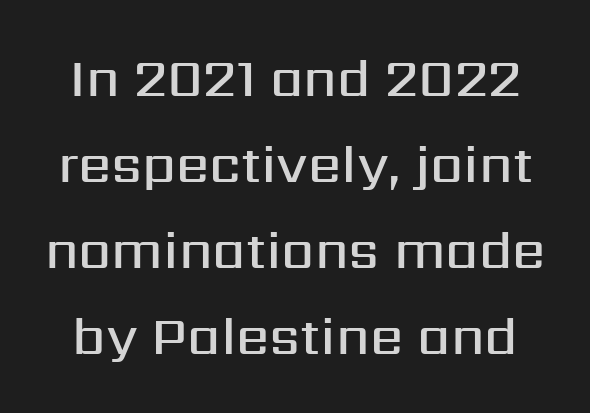
{"serif": "no", "italic": "no", "bold": "semi", "weight": "semibold", "width": "normal", "stroke_contrast": "medium", "x_height": "medium", "monospaced": "no", "underline": "no", "line_spacing": "normal", "line_spacing_ratio": 1.62, "letter_spacing": "normal", "letter_spacing_em": 0.0, "glyph_px": 53}
